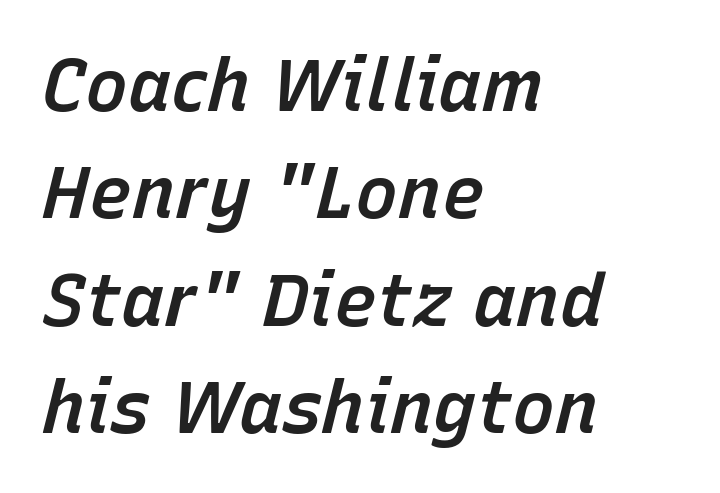
The image shows 72 px semibold type, italic (leaning right); set left-aligned, normal line spacing (1.49x), normal letter spacing, not underlined; low stroke contrast and a medium x-height.
